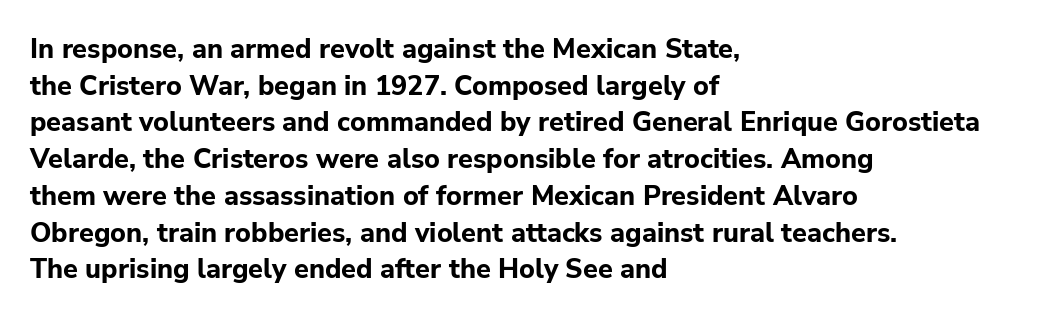
Casual observation: everything's shoved over to the left. Look at the tracking — it's just the regular setting, nothing added. The rendering uses a moderate line-height, typical for paragraphs. Decoration check: the copy has no underline. The face used here has the dense, thick strokes of a bold. The typography opts for an upright posture over an oblique one.
